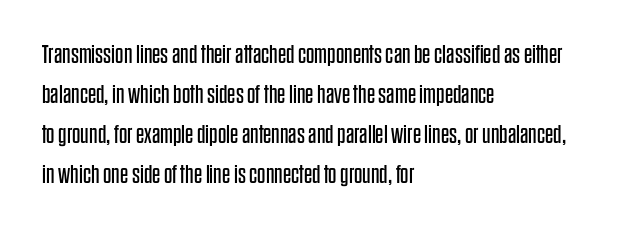
{"italic": "no", "bold": "no", "underline": "no", "align": "left", "line_spacing": "normal", "line_spacing_ratio": 1.54, "letter_spacing": "normal", "letter_spacing_em": 0.0, "glyph_px": 26}
